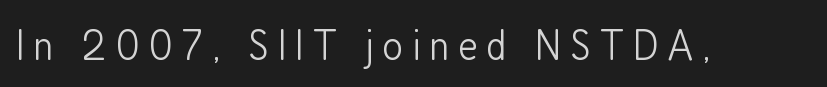
The image shows 45 px light, condensed sans-serif type, upright; set not underlined; low stroke contrast and a medium x-height.
